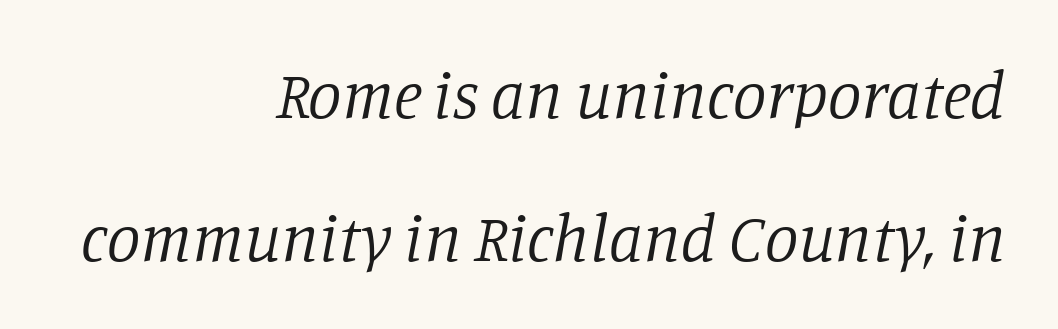
Q: Is the text bold? A: No.
Q: Is the text italic (slanted)? A: Yes, it leans right by about 11 degrees.
Q: Is the typeface a serif or a sans-serif typeface? A: Serif.
Q: Is the text underlined? A: No.
Q: How is the paragraph aligned? A: Right-aligned.
Q: Is the spacing between letters normal or unusually wide? A: Normal.
Q: Is the spacing between lines tight, normal or loose? A: Loose.
Q: Width (condensed, normal, or wide)? A: Normal.
Q: Stroke contrast? A: Low.
Q: x-height? A: Large.
Q: Monospaced? A: No.
